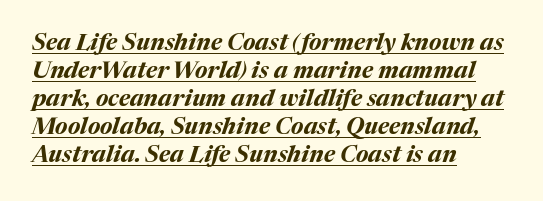
{"italic": "yes", "lean": "right", "slant_degrees": 17, "bold": "yes", "underline": "yes", "align": "left", "line_spacing_ratio": 1.22, "letter_spacing": "normal", "letter_spacing_em": 0.0, "glyph_px": 23}
